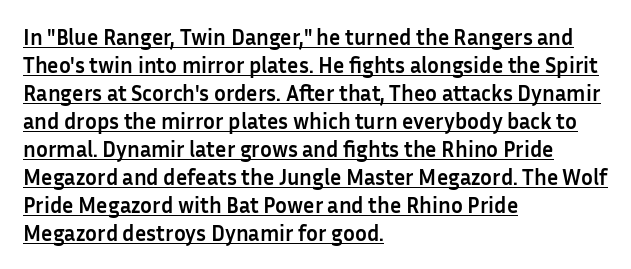
Posture: vertical. The specimen includes a rule beneath the text block's lines. Compared with typical body copy, the letter spacing here is the same. These lines sit exactly where default settings would place them. Heavy-handed strokes throughout: this text is bold.
